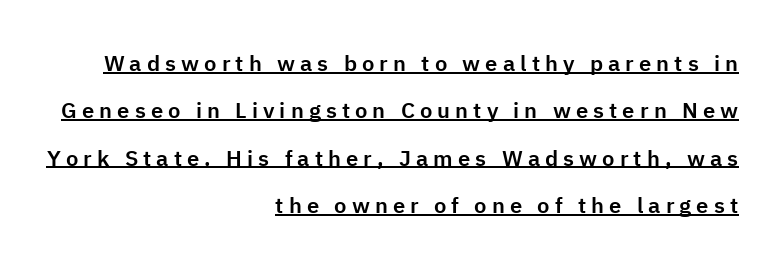
{"italic": "no", "underline": "yes", "align": "right", "line_spacing": "loose", "line_spacing_ratio": 2.15, "letter_spacing": "wide", "letter_spacing_em": 0.23, "glyph_px": 22}
